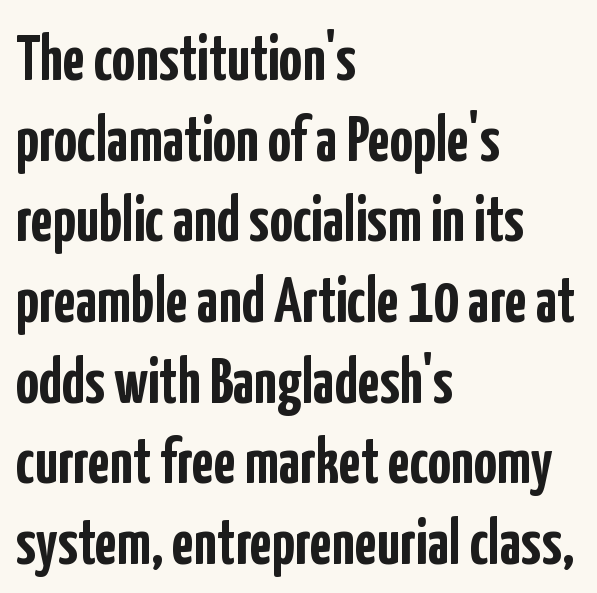
Q: Is the text bold? A: Yes.
Q: Is the text italic (slanted)? A: No, it is upright.
Q: Is the typeface a serif or a sans-serif typeface? A: Sans-serif.
Q: Is the text underlined? A: No.
Q: How is the paragraph aligned? A: Left-aligned.
Q: Is the spacing between letters normal or unusually wide? A: Normal.
Q: Is the spacing between lines tight, normal or loose? A: Normal.
Q: Width (condensed, normal, or wide)? A: Condensed.
Q: Stroke contrast? A: Low.
Q: x-height? A: Medium.
Q: Monospaced? A: No.
